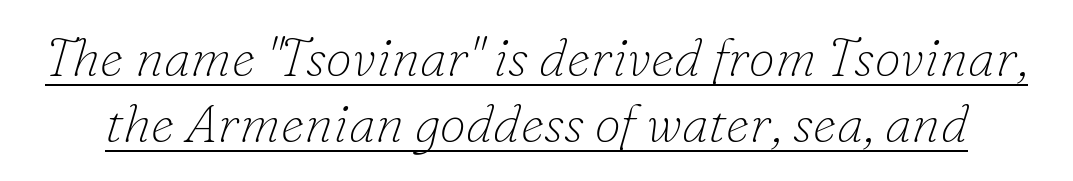
Little horizontal feet cap the strokes, marking this as serif type. The face used here is proportionally spaced, like ordinary book or web type. The letters are slanted; this is an italic face. Nothing unusual about the tracking: characters are spaced as the font intends. Think standard paragraph weight, or any step lighter than that.
